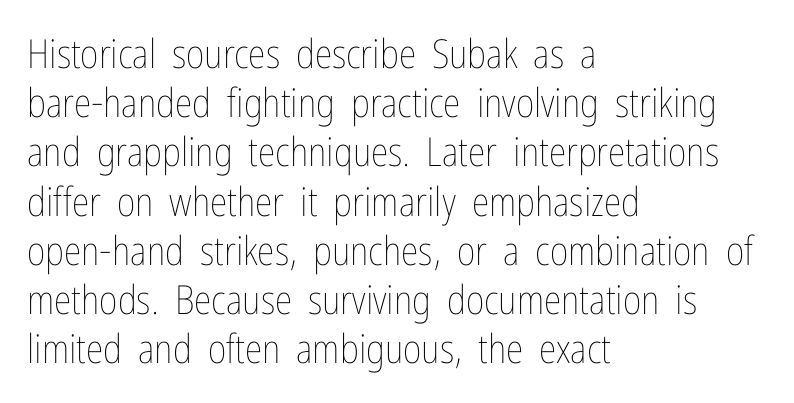
Designer's note — italics off, roman on. Each stroke keeps to a modest, everyday thickness or less. The letters sit at their default tracking, neither squeezed nor spread. Here the designer chose a conventional face with non-uniform glyph widths. Beneath every word, the page is bare. Line beginnings align vertically; line endings do not.
